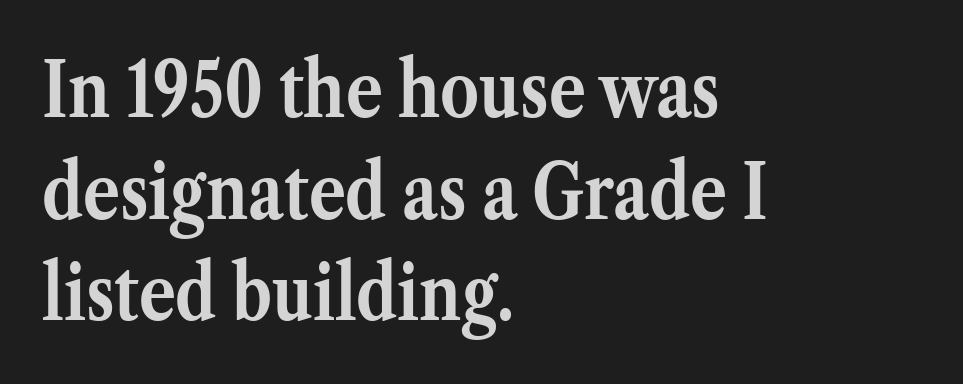
{"serif": "yes", "italic": "no", "bold": "yes", "weight": "semibold", "width": "normal", "stroke_contrast": "medium", "x_height": "medium", "monospaced": "no", "underline": "no", "align": "left", "line_spacing": "normal", "line_spacing_ratio": 1.32, "letter_spacing": "normal", "letter_spacing_em": 0.0, "glyph_px": 77}
